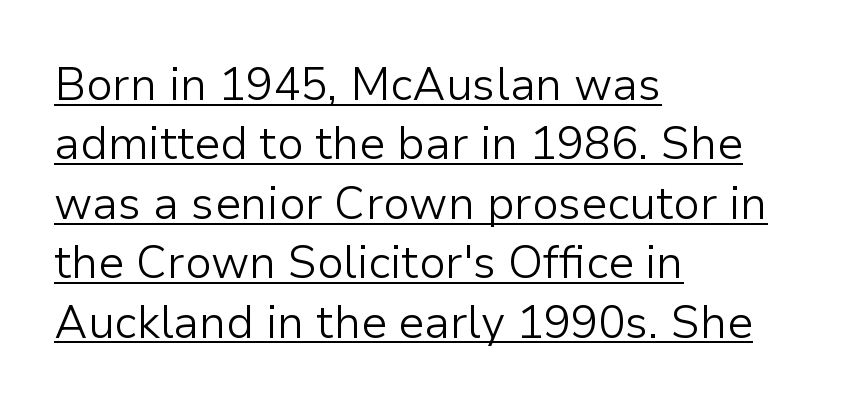
The image shows 45 px light sans-serif type, upright; set left-aligned, normal line spacing (1.32x), normal letter spacing, underlined; low stroke contrast and a medium x-height.
